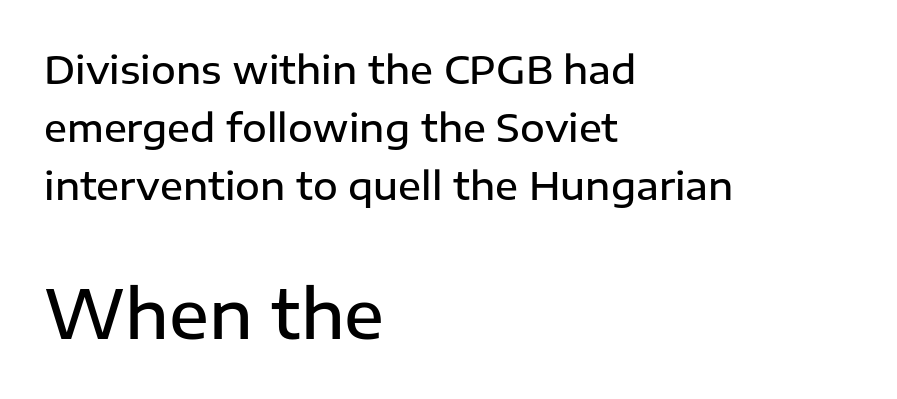
The image shows 66 px semibold sans-serif type, upright; set left-aligned, normal line spacing (1.53x), normal letter spacing, not underlined; the second (bottom) block is 1.74x larger; low stroke contrast and a medium x-height.
